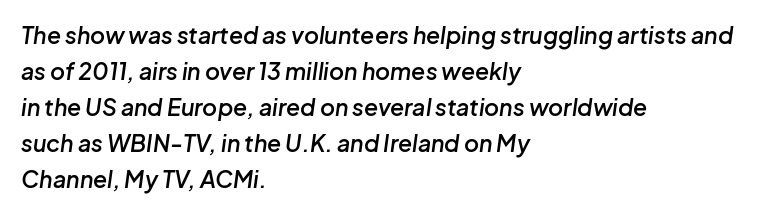
Q: Is the text bold? A: Semi-bold.
Q: Is the text italic (slanted)? A: Yes, it leans right by about 8 degrees.
Q: Is the text underlined? A: No.
Q: How is the paragraph aligned? A: Left-aligned.
Q: Is the spacing between letters normal or unusually wide? A: Normal.
Q: Is the spacing between lines tight, normal or loose? A: Normal.
